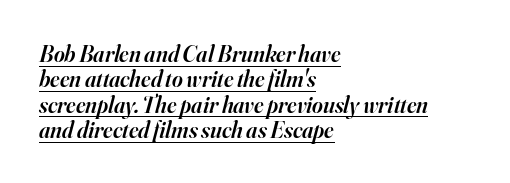
{"italic": "yes", "lean": "right", "slant_degrees": 16, "bold": "semi", "underline": "yes", "align": "left", "line_spacing": "tight", "line_spacing_ratio": 1.1, "letter_spacing": "normal", "letter_spacing_em": 0.0, "glyph_px": 23}
